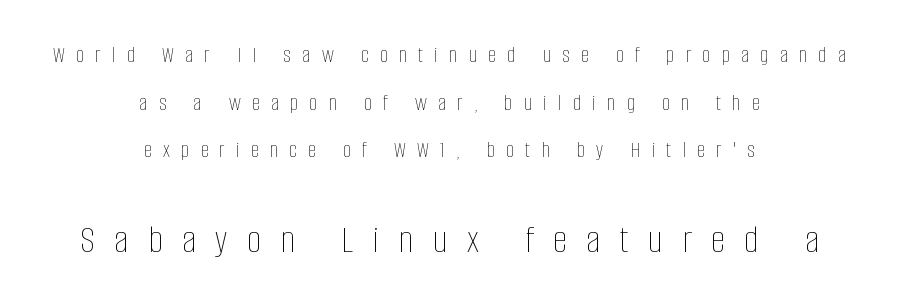
{"italic": "no", "bold": "no", "weight": "thin", "width": "condensed", "stroke_contrast": "low", "x_height": "large", "monospaced": "no", "underline": "no", "align": "center", "line_spacing": "loose", "line_spacing_ratio": 2.07, "letter_spacing": "wide", "letter_spacing_em": 0.49, "larger_block": "second", "size_ratio": 1.74, "glyph_px": 40}
